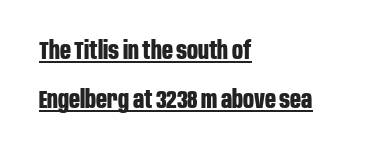
The image shows 24 px bold type, upright; set left-aligned, loose line spacing (2.03x), normal letter spacing, underlined.
